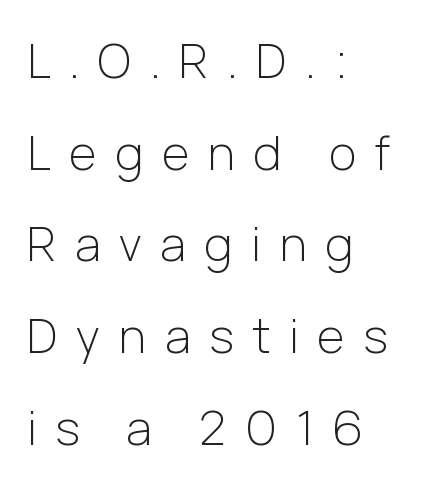
Q: Is the text bold? A: No.
Q: Is the text italic (slanted)? A: No, it is upright.
Q: Is the typeface a serif or a sans-serif typeface? A: Sans-serif.
Q: Is the text underlined? A: No.
Q: How is the paragraph aligned? A: Left-aligned.
Q: Is the spacing between letters normal or unusually wide? A: Unusually wide.
Q: Is the spacing between lines tight, normal or loose? A: Loose.
Q: Width (condensed, normal, or wide)? A: Normal.
Q: Stroke contrast? A: Low.
Q: x-height? A: Medium.
Q: Monospaced? A: No.
